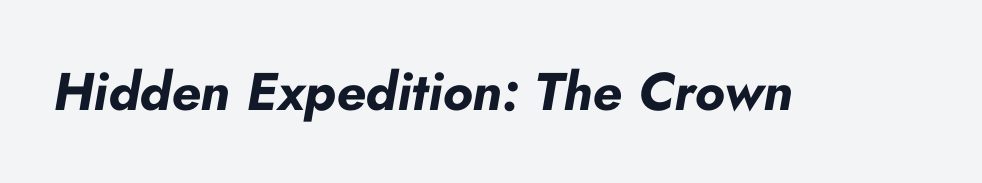
The image shows 53 px bold type, italic (leaning right); set normal letter spacing, not underlined; low stroke contrast and a small x-height.
